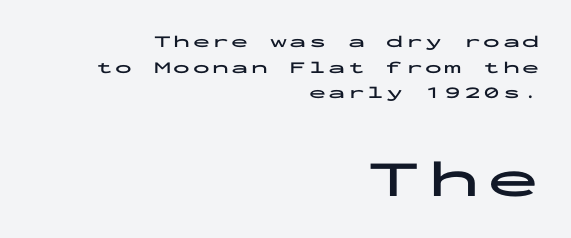
{"serif": "no", "italic": "no", "bold": "yes", "weight": "bold", "width": "wide", "stroke_contrast": "low", "x_height": "medium", "monospaced": "yes", "underline": "no", "align": "right", "line_spacing": "normal", "line_spacing_ratio": 1.51, "larger_block": "second", "size_ratio": 3.06, "glyph_px": 52}
